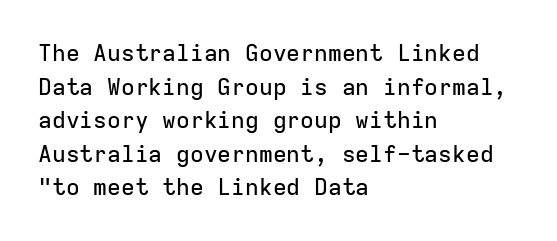
Q: Is the text italic (slanted)? A: No, it is upright.
Q: Is the text underlined? A: No.
Q: How is the paragraph aligned? A: Left-aligned.
Q: Is the spacing between letters normal or unusually wide? A: Normal.
Q: Is the spacing between lines tight, normal or loose? A: Normal.
